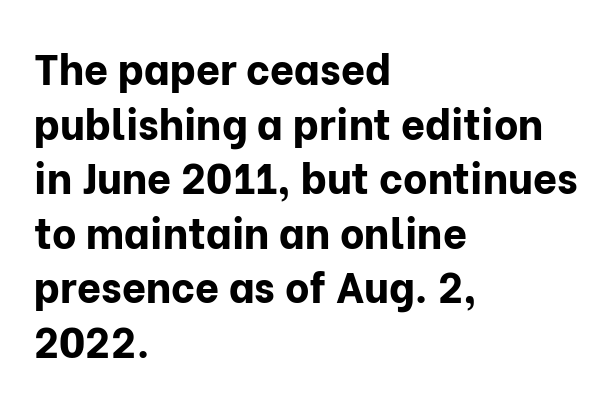
Looks like regular typesetting: each glyph gets only the width it needs. You could call the tracking neutral — neither tight nor loose. Chunky letters — that's bold for sure. The paragraph shown leans on its left margin. Whoever set this chose a conventional vertical rhythm. Regarding serifs, this sample does without them.
